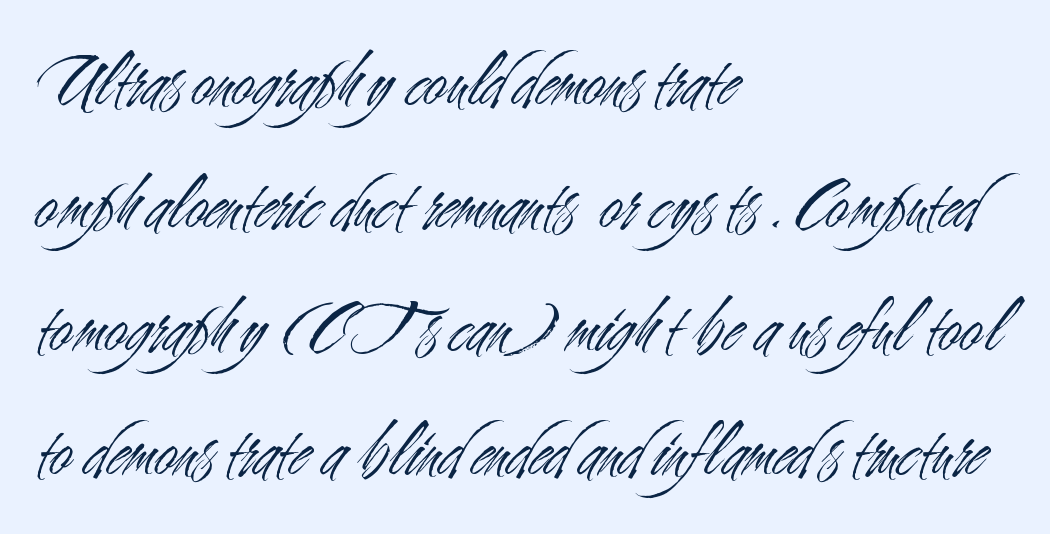
Q: Is the text bold? A: No.
Q: Is the text italic (slanted)? A: Yes.
Q: Is the typeface a serif or a sans-serif typeface? A: Sans-serif.
Q: Is the text underlined? A: No.
Q: How is the paragraph aligned? A: Left-aligned.
Q: Is the spacing between letters normal or unusually wide? A: Normal.
Q: Is the spacing between lines tight, normal or loose? A: Normal.
Q: Width (condensed, normal, or wide)? A: Condensed.
Q: Stroke contrast? A: Medium.
Q: x-height? A: Small.
Q: Monospaced? A: No.
